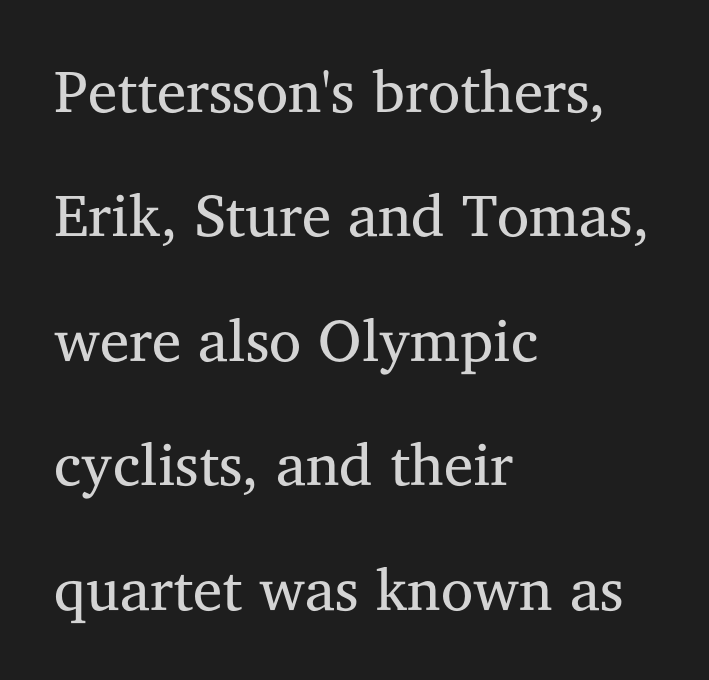
Q: Is the text bold? A: No.
Q: Is the text italic (slanted)? A: No, it is upright.
Q: Is the typeface a serif or a sans-serif typeface? A: Serif.
Q: Is the text underlined? A: No.
Q: How is the paragraph aligned? A: Left-aligned.
Q: Is the spacing between letters normal or unusually wide? A: Normal.
Q: Is the spacing between lines tight, normal or loose? A: Loose.
Q: Width (condensed, normal, or wide)? A: Normal.
Q: Stroke contrast? A: Medium.
Q: x-height? A: Medium.
Q: Monospaced? A: No.
